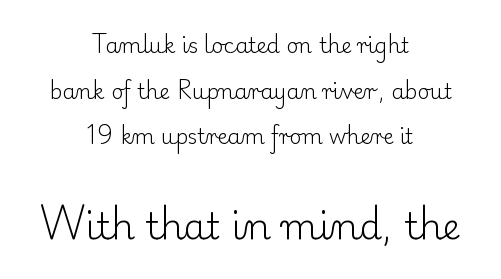
Vertically, the passage feels expansive, rows floating well apart. Nothing unusual about the tracking: characters are spaced as the font intends. The face used here appears at its bigger size in the lower chunk. Check the space under the baseline: it is left empty.
